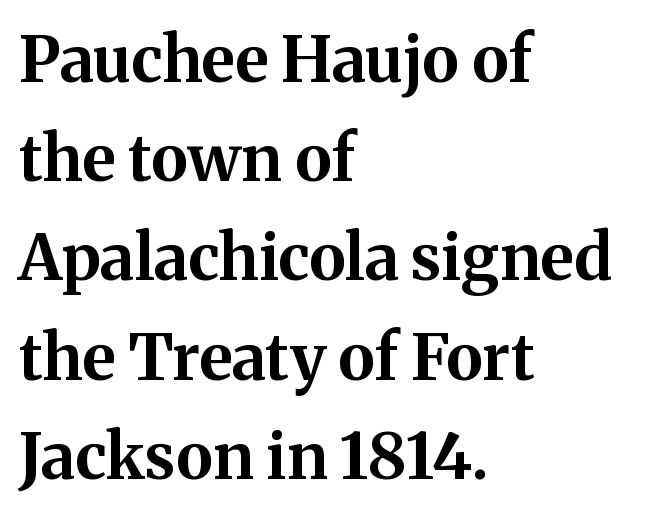
Short note: letters normally spaced. A typesetter would label this face a serif. Typesetter's note: full bold, strokes at maximum text heaviness. Looks like regular typesetting: each glyph gets only the width it needs. Evenly set lines give the paragraph a standard silhouette. In terms of posture, this sample is upright.
